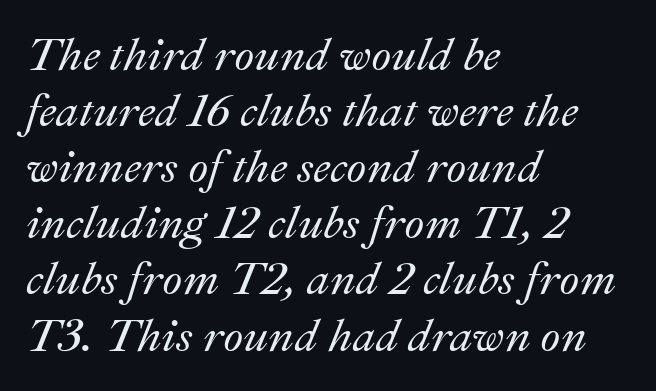
Looks like regular typesetting: each glyph gets only the width it needs. Characters follow at the spacing the type designer built in. Honestly, there is no underline to notice here at all. The letters are slanted; this is an italic face. Short and long lines alike share a common starting point at left.
